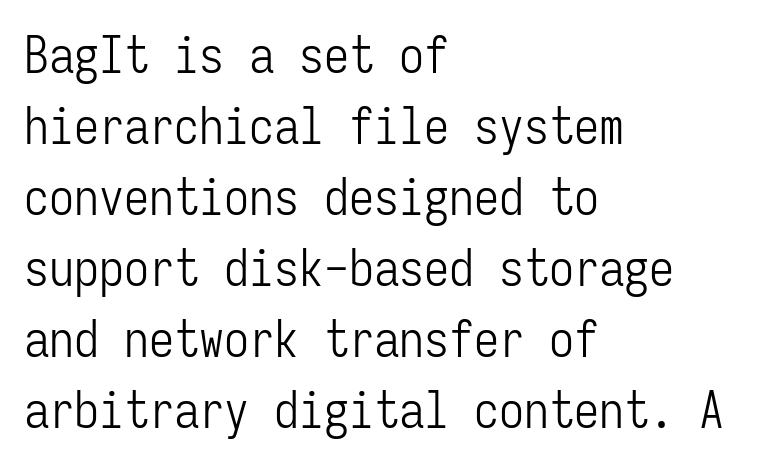
Q: Is the text bold? A: No.
Q: Is the text italic (slanted)? A: No, it is upright.
Q: Is the typeface a serif or a sans-serif typeface? A: Sans-serif.
Q: Is the text underlined? A: No.
Q: How is the paragraph aligned? A: Left-aligned.
Q: Is the spacing between letters normal or unusually wide? A: Normal.
Q: Is the spacing between lines tight, normal or loose? A: Normal.
Q: Width (condensed, normal, or wide)? A: Condensed.
Q: Stroke contrast? A: Low.
Q: x-height? A: Medium.
Q: Monospaced? A: Yes.
